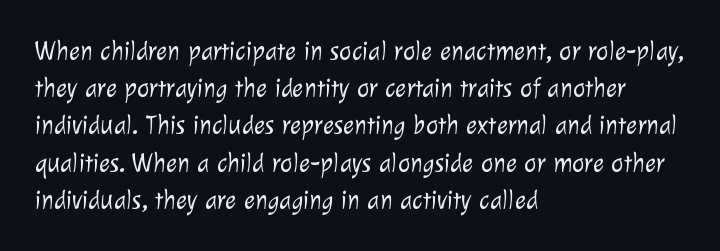
The block of text has a typical density, with ordinary space between rows. A student would call this left alignment; a typographer would say flush left, rag right. Compared with typical body copy, the letter spacing here is the same. The glyphs are unaccompanied by any horizontal stroke below them. Nothing heavy about these letters — not bold at all.
